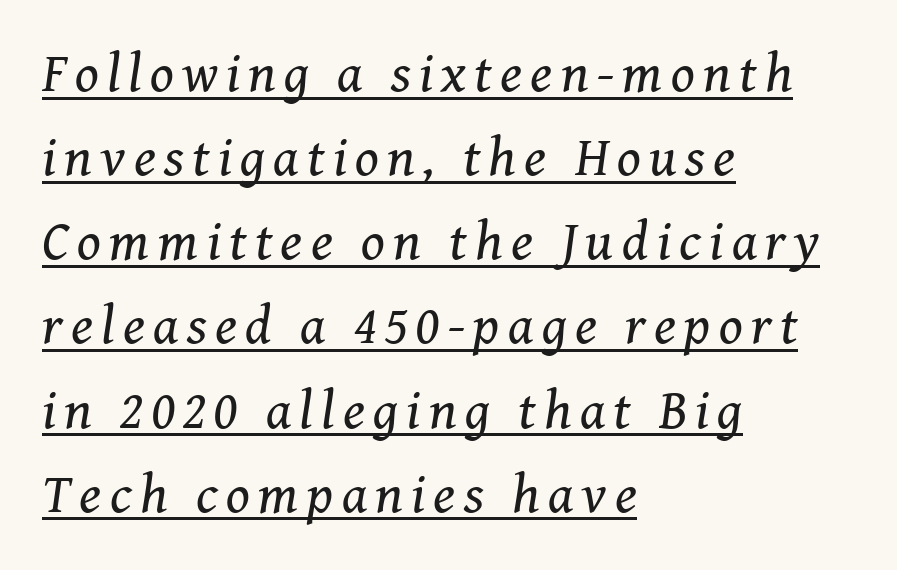
Q: Is the text bold? A: No.
Q: Is the text italic (slanted)? A: Yes, it leans right by about 8 degrees.
Q: Is the typeface a serif or a sans-serif typeface? A: Serif.
Q: Is the text underlined? A: Yes.
Q: How is the paragraph aligned? A: Left-aligned.
Q: Is the spacing between lines tight, normal or loose? A: Normal.
Q: Width (condensed, normal, or wide)? A: Normal.
Q: Stroke contrast? A: Medium.
Q: x-height? A: Medium.
Q: Monospaced? A: No.
